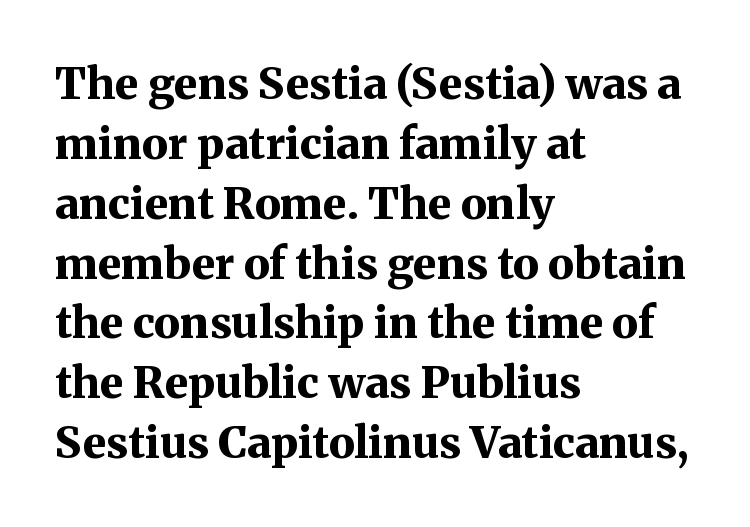
Q: Is the text bold? A: Yes.
Q: Is the text italic (slanted)? A: No, it is upright.
Q: Is the typeface a serif or a sans-serif typeface? A: Serif.
Q: Is the text underlined? A: No.
Q: How is the paragraph aligned? A: Left-aligned.
Q: Is the spacing between letters normal or unusually wide? A: Normal.
Q: Is the spacing between lines tight, normal or loose? A: Normal.
Q: Width (condensed, normal, or wide)? A: Normal.
Q: Stroke contrast? A: Medium.
Q: x-height? A: Medium.
Q: Monospaced? A: No.
